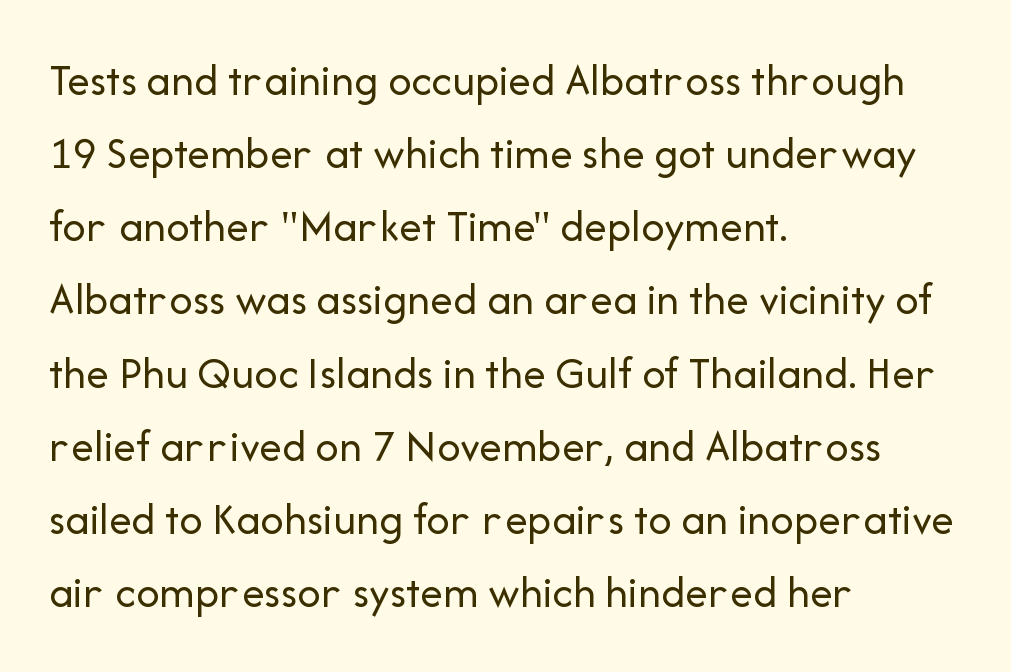
Q: Is the text bold? A: No.
Q: Is the text italic (slanted)? A: No, it is upright.
Q: Is the typeface a serif or a sans-serif typeface? A: Sans-serif.
Q: Is the text underlined? A: No.
Q: How is the paragraph aligned? A: Left-aligned.
Q: Is the spacing between letters normal or unusually wide? A: Normal.
Q: Is the spacing between lines tight, normal or loose? A: Normal.
Q: Width (condensed, normal, or wide)? A: Normal.
Q: Stroke contrast? A: Low.
Q: x-height? A: Medium.
Q: Monospaced? A: No.
